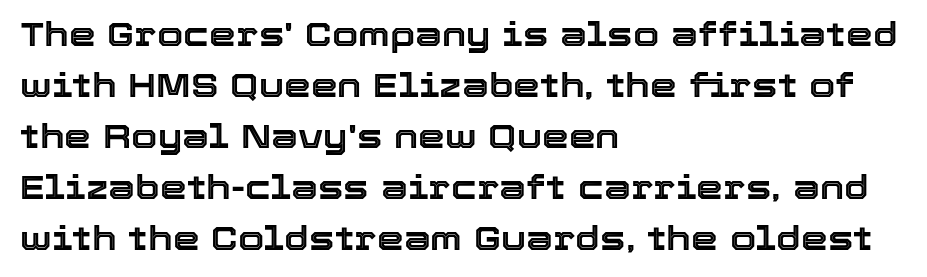
Each letter keeps its own natural width here, so spacing adapts to shape. The font's upright variant was chosen for this text. You could call the tracking neutral — neither tight nor loose. Words float on clear page, feet unadorned. All the whitespace from short lines collects on the right. Evenly set lines give the paragraph a standard silhouette.
